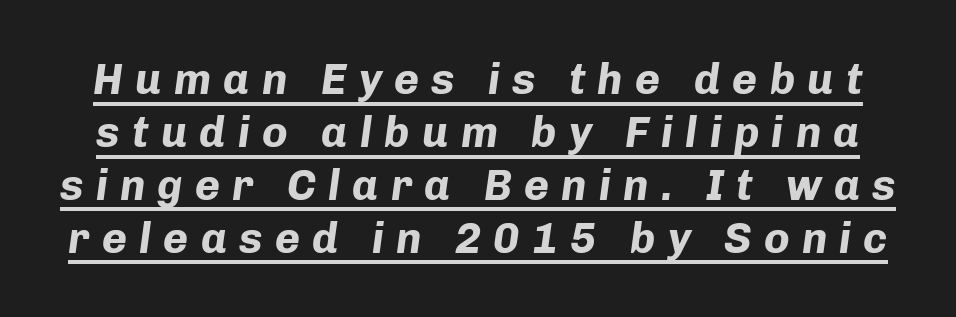
{"italic": "yes", "lean": "right", "slant_degrees": 8, "bold": "yes", "weight": "bold", "width": "normal", "stroke_contrast": "low", "x_height": "medium", "monospaced": "no", "underline": "yes", "line_spacing_ratio": 1.23, "letter_spacing": "wide", "letter_spacing_em": 0.28, "glyph_px": 43}
